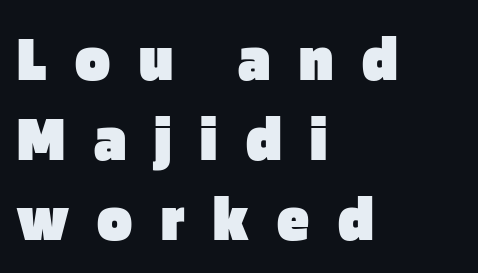
{"serif": "no", "italic": "no", "bold": "yes", "weight": "heavy", "width": "normal", "stroke_contrast": "low", "x_height": "large", "monospaced": "no", "underline": "no", "align": "left", "line_spacing_ratio": 1.23, "letter_spacing": "wide", "letter_spacing_em": 0.44, "glyph_px": 65}
